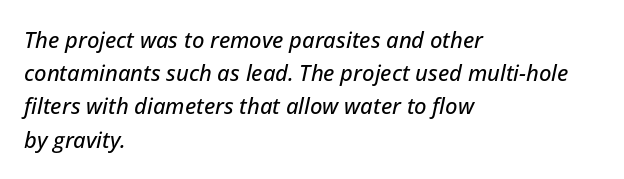
A classic flush-left, rag-right setting is used for this passage. Each word holds together tightly as a unit, with standard inter-letter gaps. A typesetter would mark this as italic. Underline: absent. A typesetter would call this leading conventional body-copy spacing.
